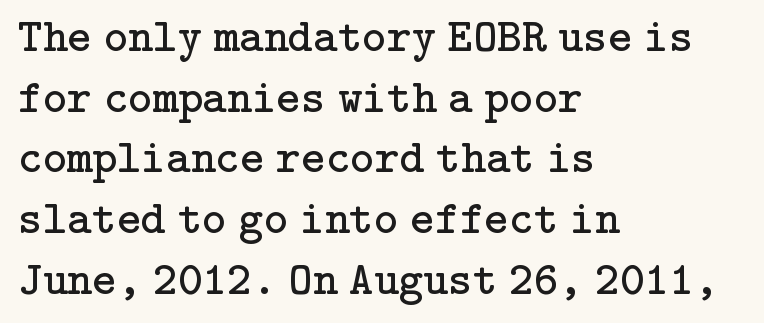
The image shows 47 px regular-weight serif type, upright; set left-aligned, normal line spacing (1.29x), normal letter spacing, not underlined; low stroke contrast and a medium x-height.
